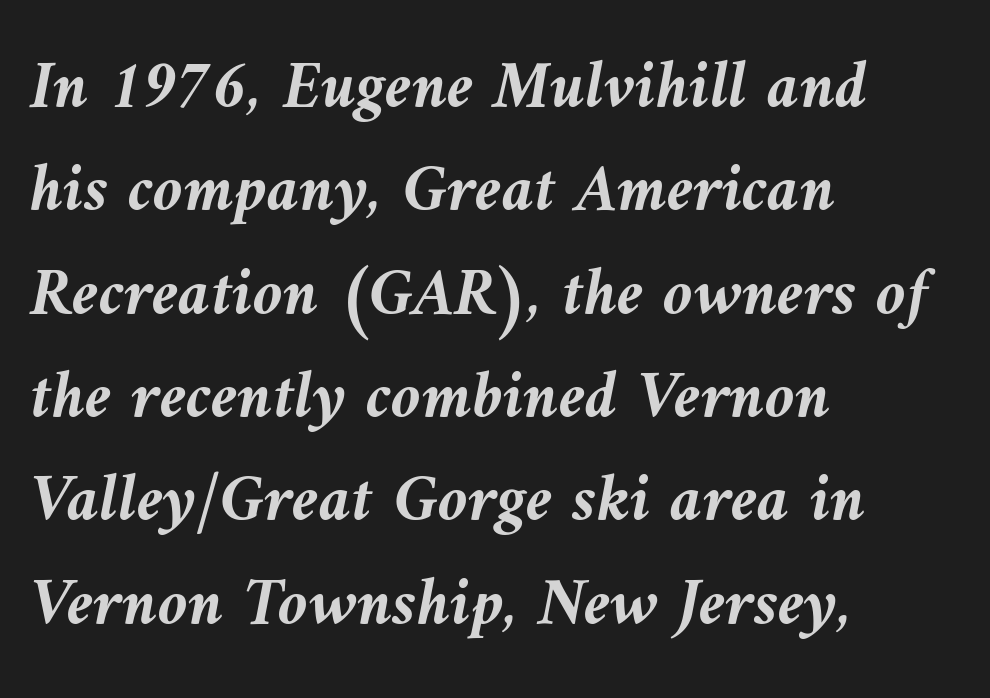
{"italic": "yes", "lean": "left", "slant_degrees": 9, "bold": "yes", "weight": "semibold", "width": "normal", "stroke_contrast": "medium", "x_height": "medium", "monospaced": "no", "underline": "no", "align": "left", "line_spacing": "normal", "line_spacing_ratio": 1.52, "letter_spacing": "normal", "letter_spacing_em": 0.0, "glyph_px": 68}
